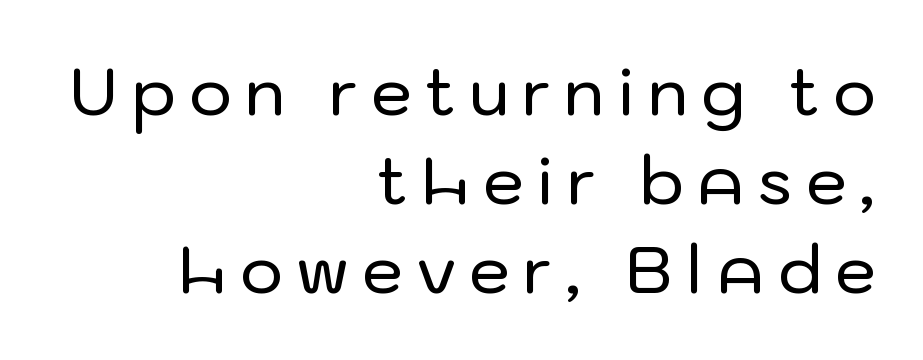
Q: Is the text italic (slanted)? A: No, it is upright.
Q: Is the typeface a serif or a sans-serif typeface? A: Sans-serif.
Q: Is the text underlined? A: No.
Q: How is the paragraph aligned? A: Right-aligned.
Q: Is the spacing between letters normal or unusually wide? A: Unusually wide.
Q: Is the spacing between lines tight, normal or loose? A: Normal.
Q: Width (condensed, normal, or wide)? A: Normal.
Q: Stroke contrast? A: Low.
Q: x-height? A: Medium.
Q: Monospaced? A: No.
